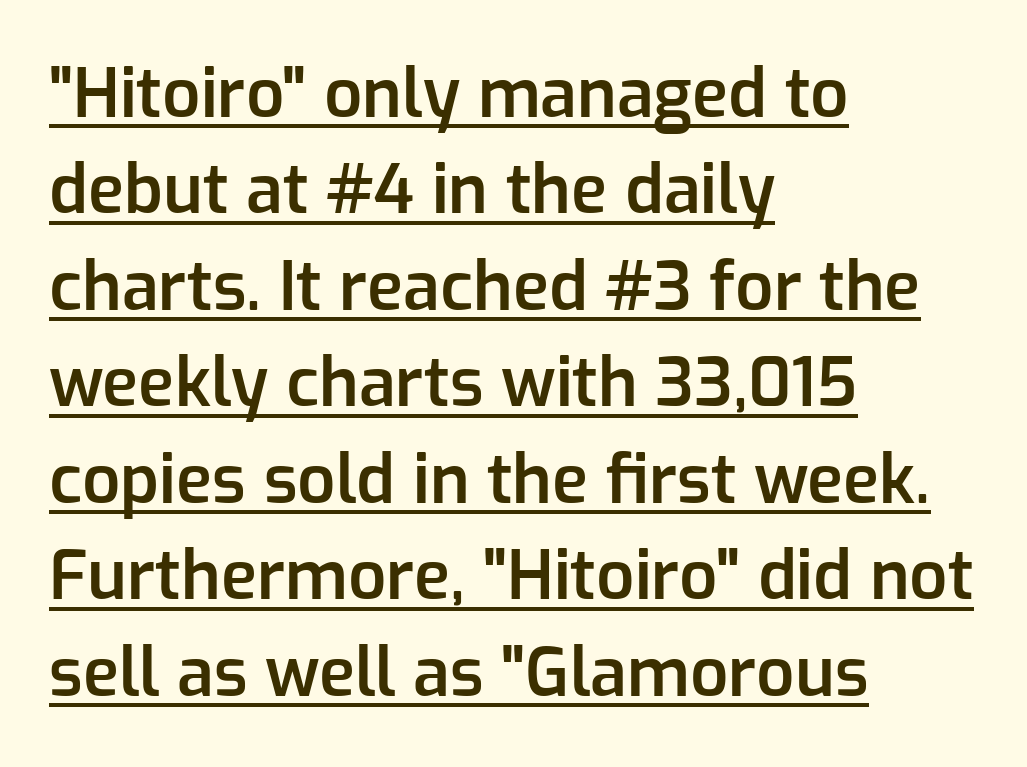
{"serif": "no", "italic": "no", "bold": "semi", "weight": "semibold", "width": "normal", "stroke_contrast": "low", "x_height": "medium", "monospaced": "no", "underline": "yes", "align": "left", "line_spacing": "normal", "line_spacing_ratio": 1.44, "letter_spacing": "normal", "letter_spacing_em": 0.0, "glyph_px": 67}
